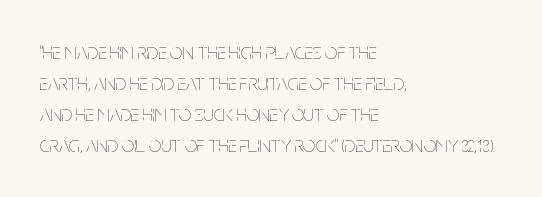
{"italic": "no", "bold": "no", "underline": "no", "align": "left", "line_spacing": "normal", "line_spacing_ratio": 1.41, "letter_spacing": "normal", "letter_spacing_em": 0.0, "glyph_px": 22}
